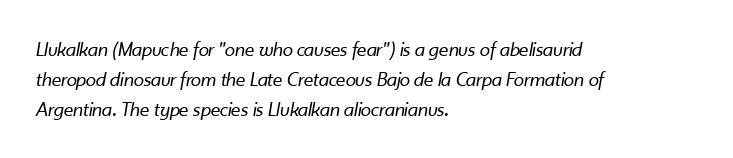
{"italic": "yes", "lean": "right", "slant_degrees": 10, "bold": "no", "underline": "no", "align": "left", "line_spacing": "normal", "line_spacing_ratio": 1.44, "letter_spacing": "normal", "letter_spacing_em": 0.0, "glyph_px": 21}
